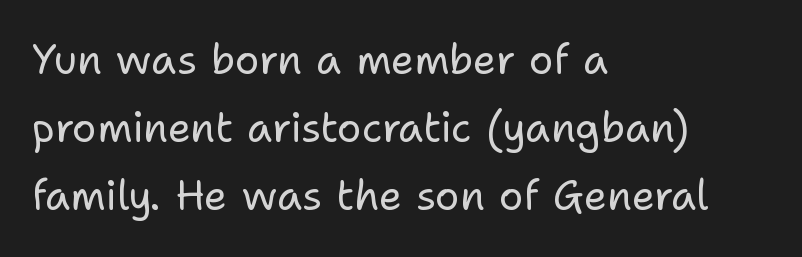
{"serif": "no", "italic": "no", "bold": "no", "weight": "regular", "width": "normal", "stroke_contrast": "low", "x_height": "medium", "monospaced": "no", "underline": "no", "align": "left", "line_spacing": "normal", "line_spacing_ratio": 1.66, "letter_spacing": "normal", "letter_spacing_em": 0.0, "glyph_px": 41}
